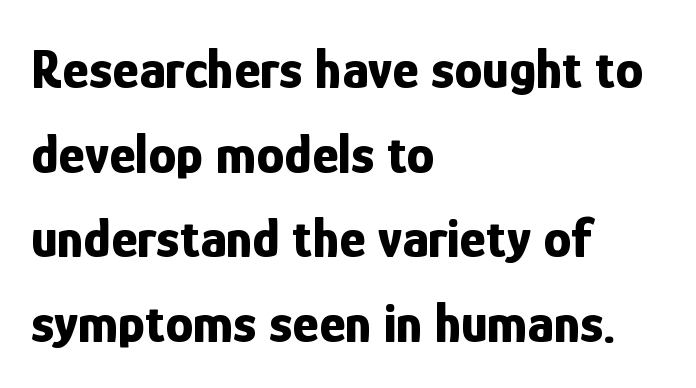
Q: Is the text bold? A: Yes.
Q: Is the text italic (slanted)? A: No, it is upright.
Q: Is the typeface a serif or a sans-serif typeface? A: Sans-serif.
Q: Is the text underlined? A: No.
Q: How is the paragraph aligned? A: Left-aligned.
Q: Is the spacing between letters normal or unusually wide? A: Normal.
Q: Is the spacing between lines tight, normal or loose? A: Normal.
Q: Width (condensed, normal, or wide)? A: Condensed.
Q: Stroke contrast? A: Low.
Q: x-height? A: Medium.
Q: Monospaced? A: No.
